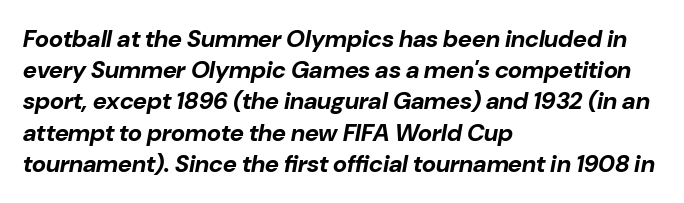
No extra tracking has been applied to these lines. You can tell it's italic because the verticals aren't actually vertical. The characters look thick and weighty, a clear bold. Students, observe: this is what conventionally led text looks like.
